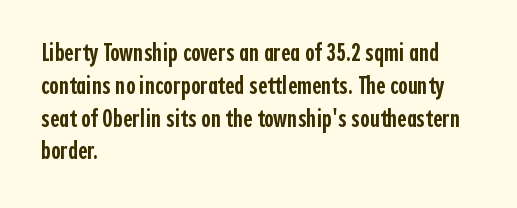
Typesetter's note: demi weight, one step under bold. Casual observation: everything's shoved over to the left. Words float on clear page, feet unadorned. The type sits square on the baseline with zero lean. Evenly set lines give the paragraph a standard silhouette. No extra tracking has been applied to these lines.
